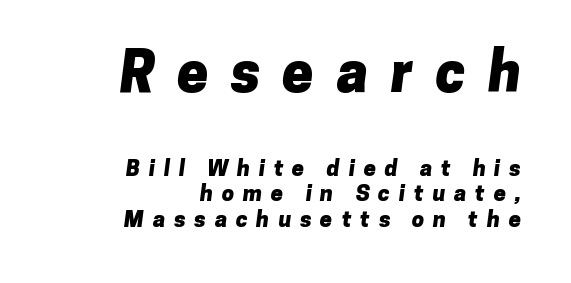
{"serif": "no", "bold": "yes", "weight": "heavy", "width": "normal", "stroke_contrast": "low", "x_height": "medium", "monospaced": "no", "underline": "no", "align": "right", "line_spacing": "tight", "line_spacing_ratio": 1.15, "letter_spacing": "wide", "letter_spacing_em": 0.4, "larger_block": "first", "size_ratio": 2.55, "glyph_px": 56}
